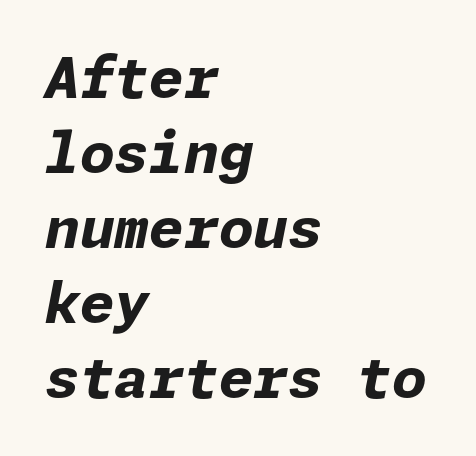
The image shows 56 px bold type, italic (leaning right); set left-aligned, normal line spacing (1.34x), normal letter spacing, not underlined; low stroke contrast and a medium x-height.
